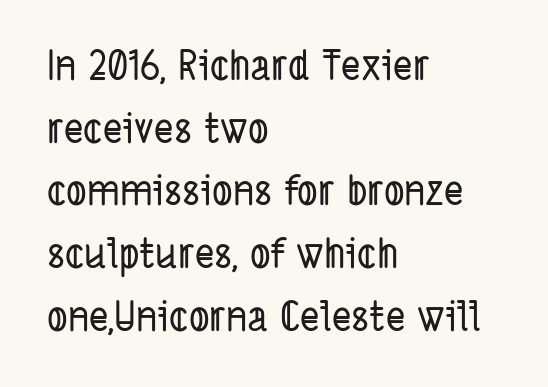
The image shows 41 px condensed sans-serif type; set left-aligned, normal line spacing (1.53x), normal letter spacing, not underlined; low stroke contrast and a medium x-height.
